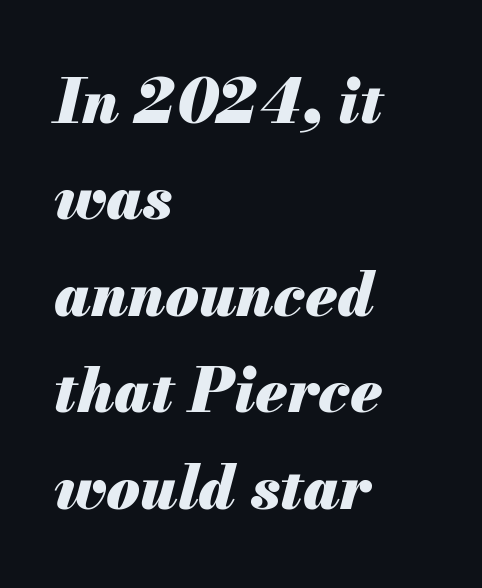
{"italic": "yes", "lean": "right", "slant_degrees": 13, "bold": "yes", "weight": "heavy", "width": "normal", "stroke_contrast": "medium", "x_height": "small", "monospaced": "no", "underline": "no", "align": "left", "line_spacing": "normal", "line_spacing_ratio": 1.58, "letter_spacing": "normal", "letter_spacing_em": 0.0, "glyph_px": 61}
